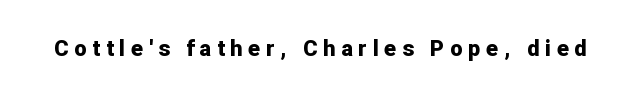
{"italic": "no", "bold": "yes", "underline": "no", "letter_spacing": "wide", "letter_spacing_em": 0.26, "glyph_px": 22}
